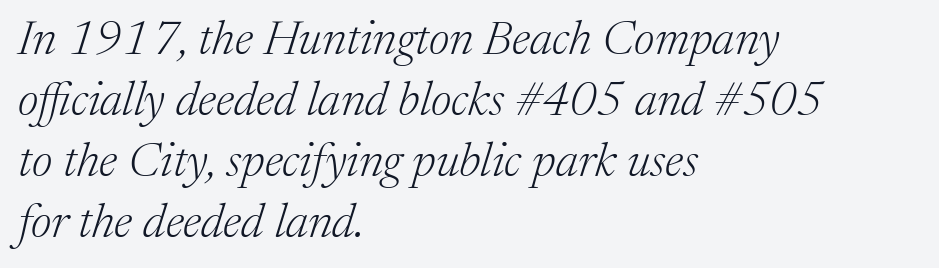
Do the characters align in a grid? No, the font is proportional. Does the copy run flush right? No — it runs flush left. Underlining? Definitely not there. The lettering tilts uniformly, giving the passage an italic look. In terms of leading, this rendering sits right in the middle. The type family on display is of the serif kind.
